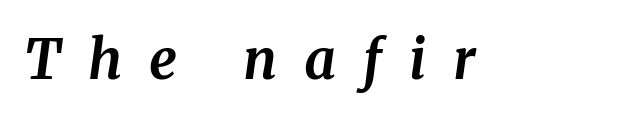
When letters slant like this, we call the style italic. The gaps between neighbouring characters are conspicuously large. This rendering employs a face with finishing strokes, i.e., a serif. Think of a printed novel: that variable character pitch is what you see here. Glance below the letters and you will spot only blank space.
